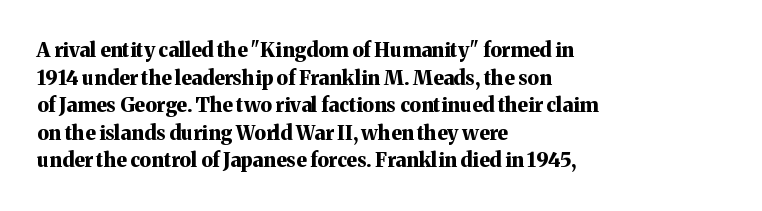
Is the letter spacing exaggerated? No — it looks like the ordinary default. Does the weight exceed regular? Yes, all the way to bold. Layout note: lines flush left. Notice how the stems are strictly vertical — no italics here.
